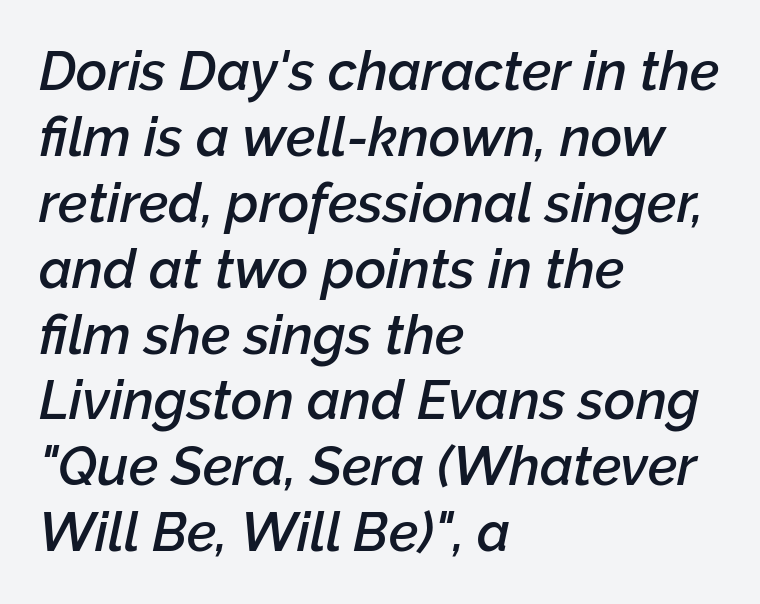
The image shows 54 px semibold type, italic (leaning right); set left-aligned, line spacing 1.22x, normal letter spacing, not underlined; low stroke contrast and a medium x-height.
